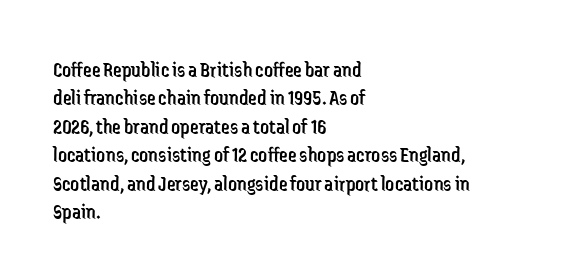
Rule under the text: the space is simply empty. Honestly, the letter spacing is just normal — you wouldn't notice it. The font's upright variant was chosen for this text. The strokes are not fattened; the text isn't bold. Layout note: lines flush left. The designer left line spacing at the default.
